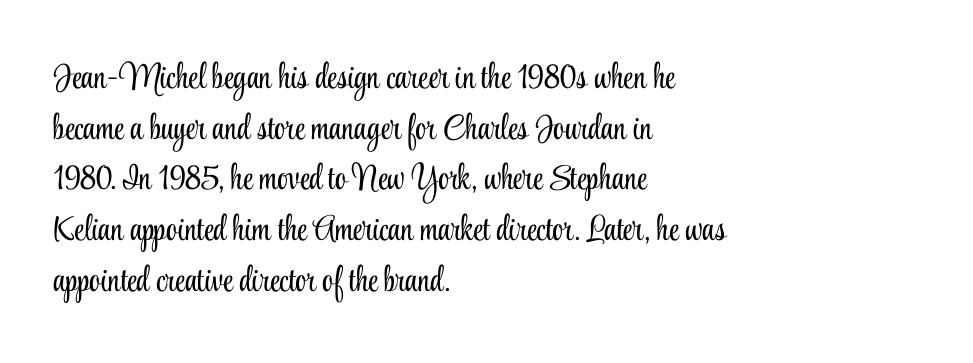
Spacing verdict: proportional, widths tailored to each character. Look at the tracking — it's just the regular setting, nothing added. This block has exactly the height ordinary leading produces. Lines of text with bare space underneath.
